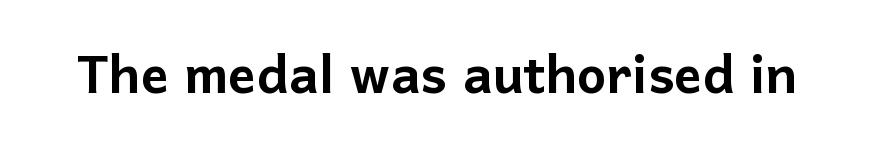
{"serif": "no", "italic": "no", "width": "normal", "stroke_contrast": "low", "x_height": "medium", "monospaced": "no", "underline": "no", "letter_spacing": "normal", "letter_spacing_em": 0.0, "glyph_px": 69}
